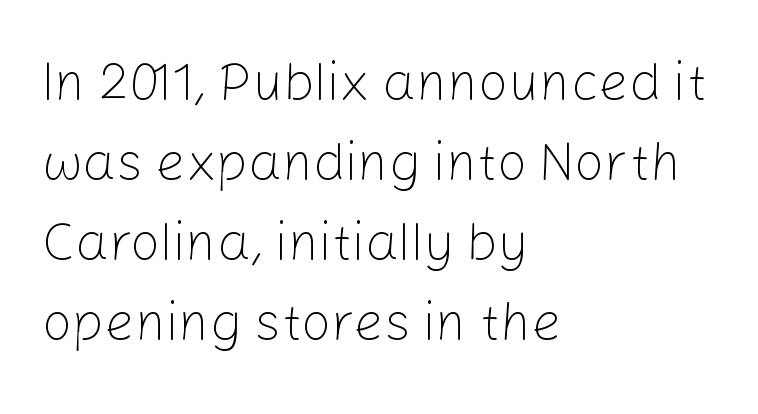
{"serif": "no", "italic": "no", "bold": "no", "weight": "light", "width": "normal", "stroke_contrast": "low", "x_height": "medium", "monospaced": "no", "underline": "no", "align": "left", "line_spacing": "normal", "line_spacing_ratio": 1.51, "letter_spacing": "normal", "letter_spacing_em": 0.0, "glyph_px": 53}
